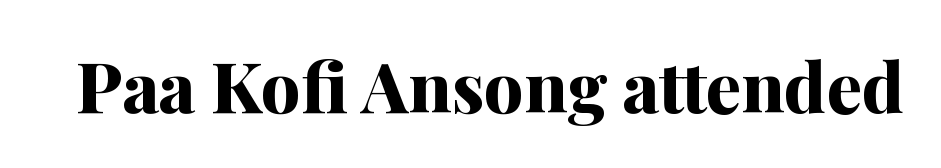
Q: Is the text bold? A: Yes.
Q: Is the text italic (slanted)? A: No, it is upright.
Q: Is the typeface a serif or a sans-serif typeface? A: Serif.
Q: Is the text underlined? A: No.
Q: Is the spacing between letters normal or unusually wide? A: Normal.
Q: Width (condensed, normal, or wide)? A: Normal.
Q: Stroke contrast? A: Medium.
Q: x-height? A: Medium.
Q: Monospaced? A: No.
